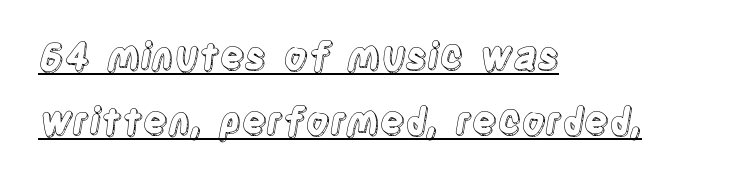
The image shows 37 px condensed type; set left-aligned, line spacing 1.75x, normal letter spacing, underlined; a large x-height.
